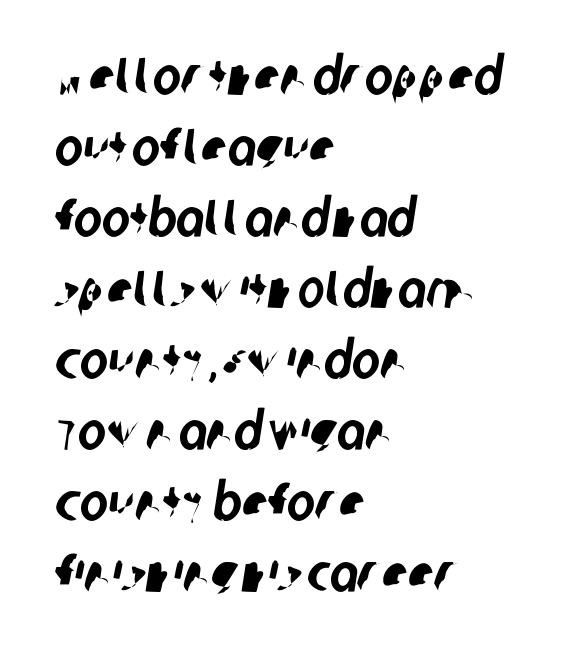
What's the leading like? Ordinary, nothing unusual. The passage shown has conventional tracking throughout. Bare-footed words on every line. Compared with a centered layout, this one pins lines to the left instead. Serif or sans? Sans — the stroke terminals are bare. Here the designer chose a conventional face with non-uniform glyph widths.
